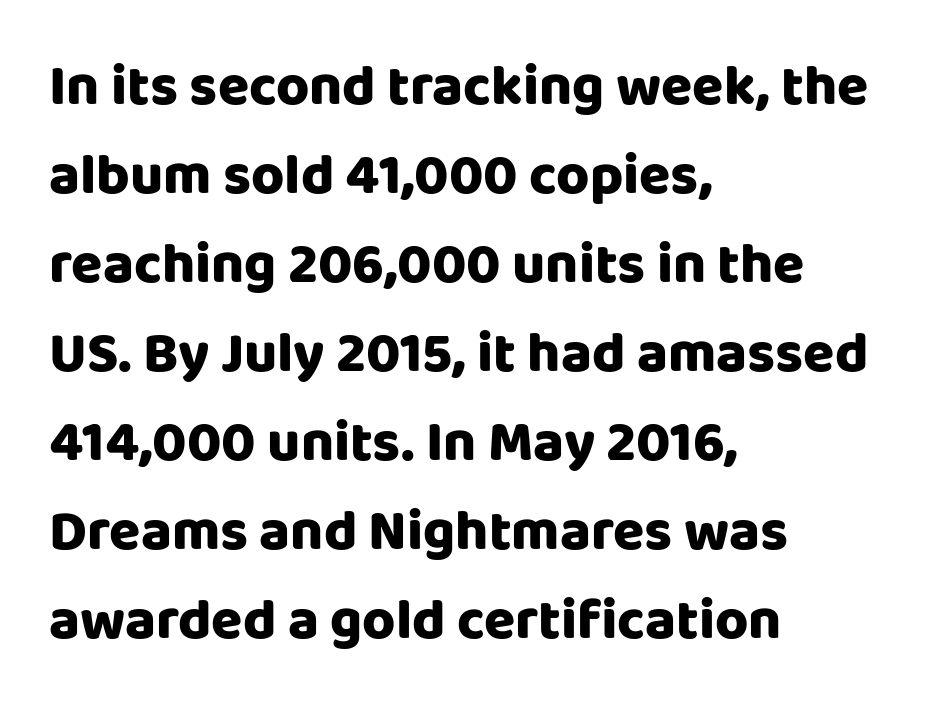
The image shows 57 px sans-serif type, upright; set left-aligned, normal line spacing (1.56x), normal letter spacing, not underlined; low stroke contrast and a large x-height.
